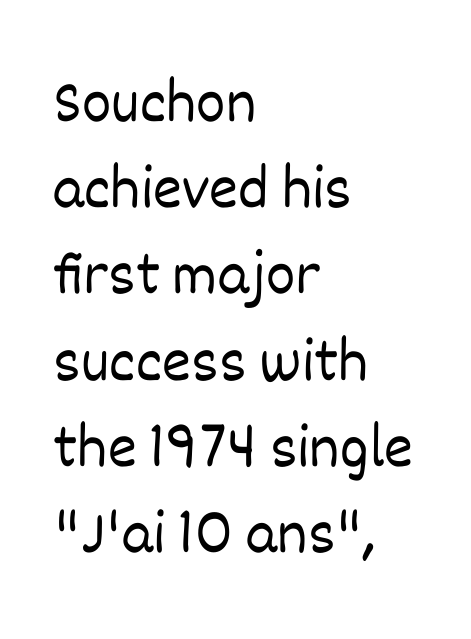
{"italic": "no", "bold": "no", "weight": "light", "width": "normal", "stroke_contrast": "low", "x_height": "large", "monospaced": "no", "underline": "no", "align": "left", "line_spacing": "normal", "line_spacing_ratio": 1.39, "letter_spacing": "normal", "letter_spacing_em": 0.0, "glyph_px": 62}
